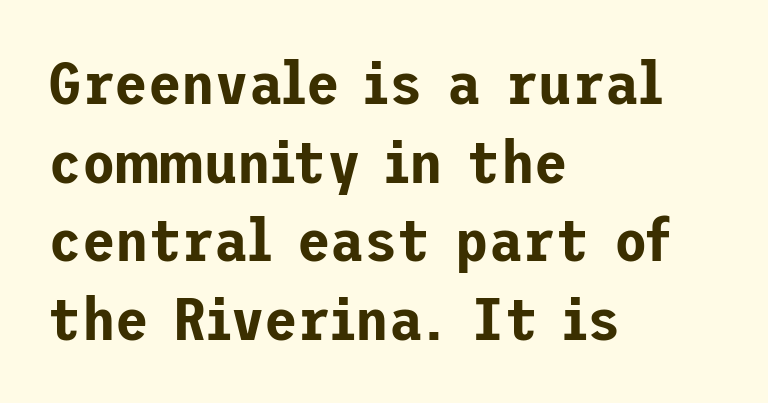
{"serif": "no", "italic": "no", "width": "normal", "stroke_contrast": "low", "x_height": "medium", "underline": "no", "align": "left", "line_spacing": "normal", "line_spacing_ratio": 1.29, "letter_spacing": "normal", "letter_spacing_em": 0.0, "glyph_px": 61}
